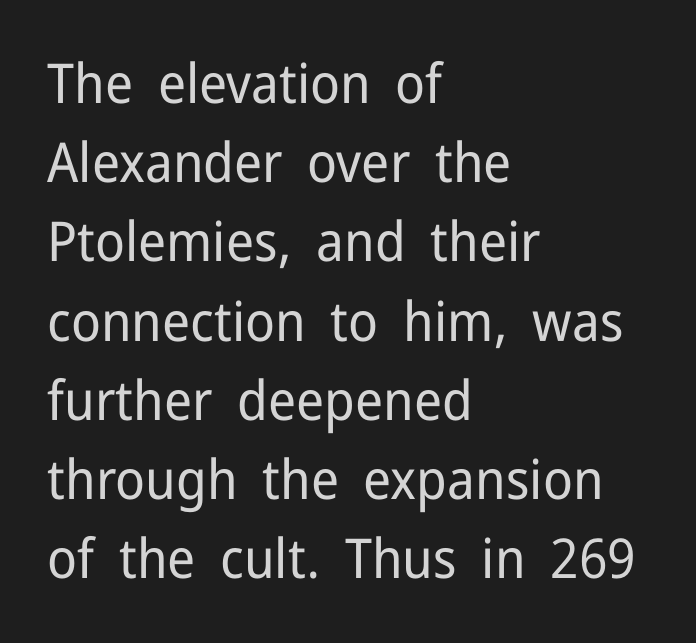
{"serif": "no", "italic": "no", "bold": "no", "weight": "regular", "width": "normal", "stroke_contrast": "low", "x_height": "medium", "monospaced": "no", "underline": "no", "align": "left", "line_spacing": "normal", "line_spacing_ratio": 1.44, "letter_spacing": "normal", "letter_spacing_em": 0.0, "glyph_px": 55}
